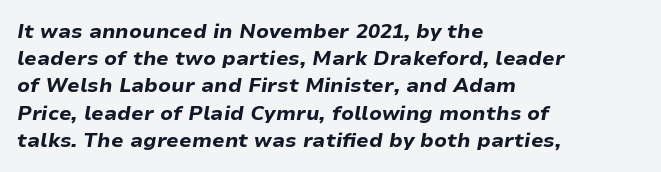
{"italic": "yes", "lean": "right", "slant_degrees": 9, "bold": "yes", "underline": "no", "align": "left", "line_spacing": "normal", "line_spacing_ratio": 1.36, "letter_spacing": "normal", "letter_spacing_em": 0.0, "glyph_px": 20}
